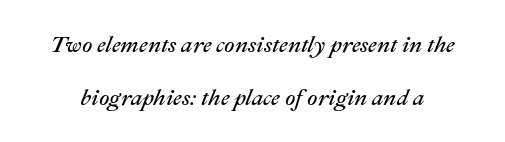
Has an underline been added? It has not. Rendered with sloped, italic letterforms. Glyph-to-glyph distance matches everyday printed text. Airy leading. Letters have the restrained weight of plain body copy at most.
